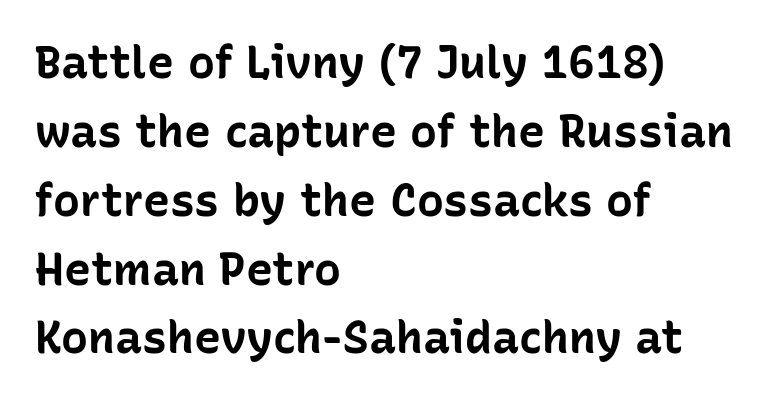
{"serif": "no", "italic": "no", "bold": "yes", "weight": "bold", "width": "normal", "stroke_contrast": "low", "x_height": "medium", "monospaced": "no", "underline": "no", "align": "left", "line_spacing": "normal", "line_spacing_ratio": 1.53, "letter_spacing": "normal", "letter_spacing_em": 0.0, "glyph_px": 45}
